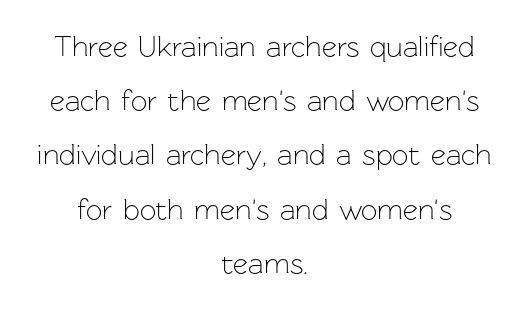
These lines are rendered in a variable-pitch font. Letters rest on an invisible, unmarked baseline. Teacher's note: observe the equal gaps on both sides — that is centered alignment. Stems here are at most as thick as an everyday book face. Letter spacing: default. Are there feet on the stems? There aren't — it's a sans.
